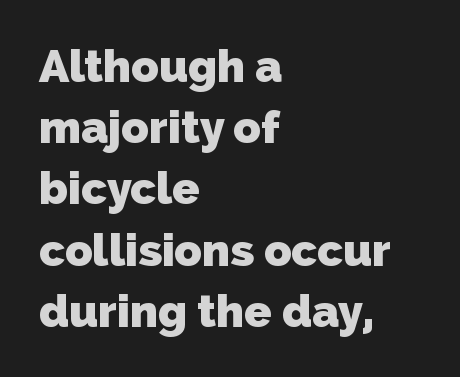
Look at the tracking — it's just the regular setting, nothing added. Underlining? Definitely not there. Layout note: lines flush left. The letters advance in unequal steps, a hallmark of proportional type.
